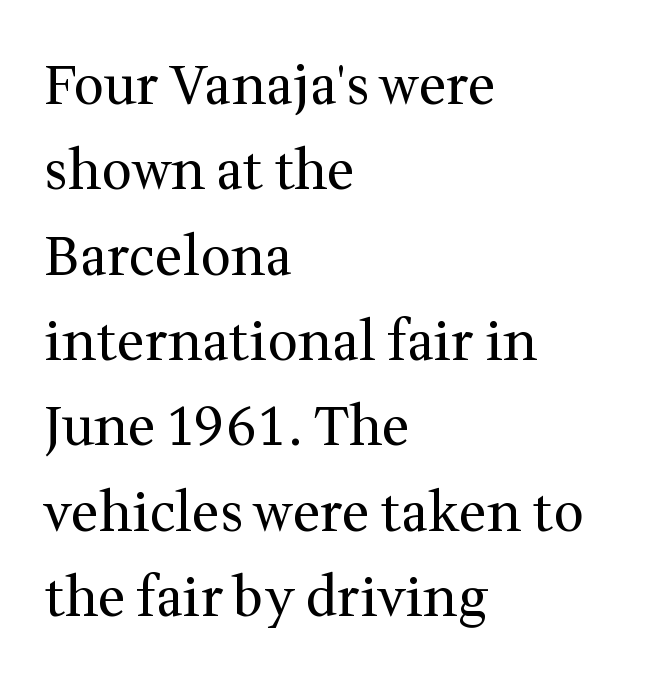
Q: Is the text bold? A: No.
Q: Is the text italic (slanted)? A: No, it is upright.
Q: Is the typeface a serif or a sans-serif typeface? A: Serif.
Q: Is the text underlined? A: No.
Q: How is the paragraph aligned? A: Left-aligned.
Q: Is the spacing between letters normal or unusually wide? A: Normal.
Q: Is the spacing between lines tight, normal or loose? A: Normal.
Q: Width (condensed, normal, or wide)? A: Normal.
Q: Stroke contrast? A: Medium.
Q: x-height? A: Medium.
Q: Monospaced? A: No.
